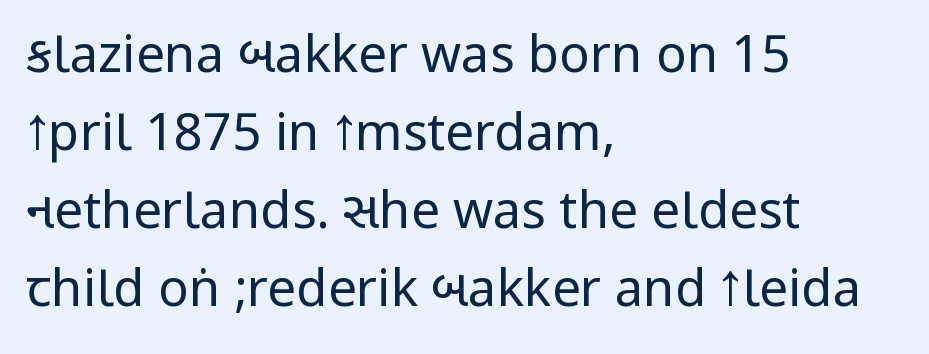
{"serif": "no", "italic": "no", "bold": "no", "weight": "regular", "width": "condensed", "stroke_contrast": "low", "underline": "no", "align": "left", "line_spacing": "normal", "line_spacing_ratio": 1.53, "letter_spacing": "normal", "letter_spacing_em": 0.0, "glyph_px": 51}
